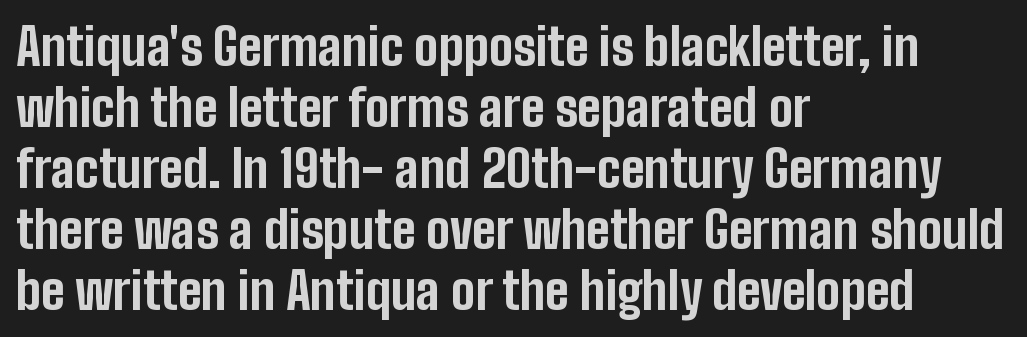
The image shows 50 px bold, condensed sans-serif type, upright; set left-aligned, line spacing 1.22x, normal letter spacing, not underlined; low stroke contrast and a medium x-height.
